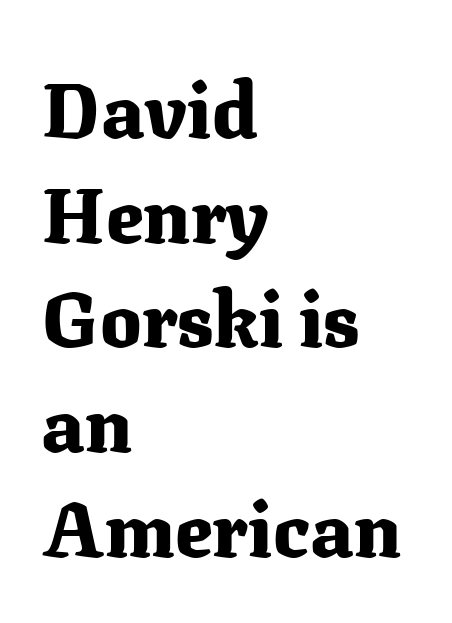
The image shows 77 px heavy serif type, upright; set left-aligned, normal line spacing (1.36x), normal letter spacing, not underlined; medium stroke contrast and a medium x-height.
